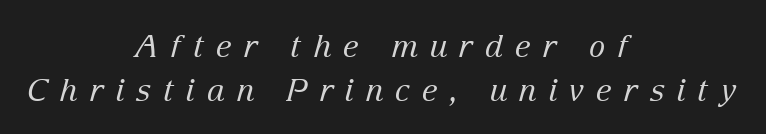
A normal amount of white space separates one row of letters from the next. Spacing verdict: proportional, widths tailored to each character. Think standard paragraph weight, or any step lighter than that. This sample uses an oblique cut, with every glyph tilted off the vertical. Loose tracking; the words dissolve into strings of separated letters. The text was rendered using a seriffed face with decorative stroke endings.
